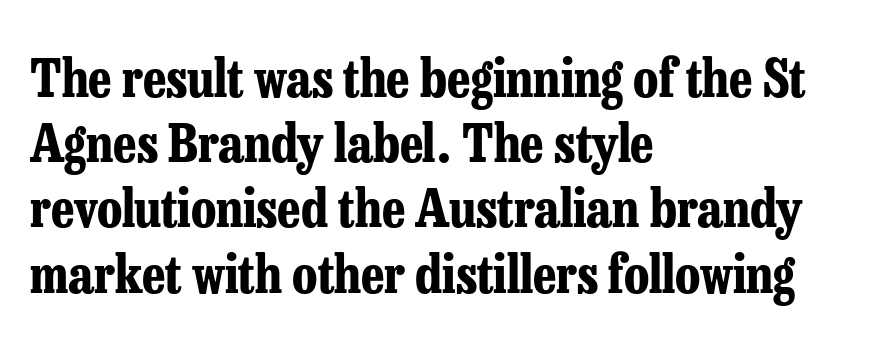
The image shows 53 px bold, condensed serif type, upright; set left-aligned, line spacing 1.23x, normal letter spacing, not underlined; low stroke contrast and a medium x-height.
